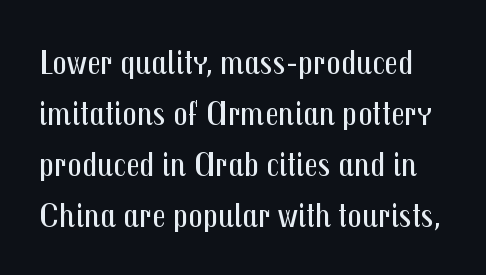
The image shows 36 px regular-weight, condensed sans-serif type, upright; set normal line spacing (1.42x), normal letter spacing, not underlined; medium stroke contrast and a medium x-height.
